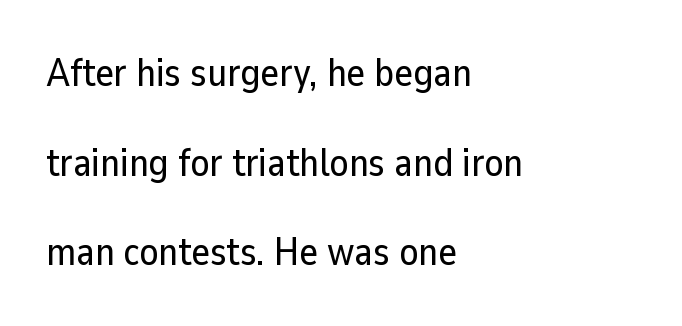
Q: Is the text italic (slanted)? A: No, it is upright.
Q: Is the typeface a serif or a sans-serif typeface? A: Sans-serif.
Q: Is the text underlined? A: No.
Q: How is the paragraph aligned? A: Left-aligned.
Q: Is the spacing between letters normal or unusually wide? A: Normal.
Q: Is the spacing between lines tight, normal or loose? A: Loose.
Q: Width (condensed, normal, or wide)? A: Normal.
Q: Stroke contrast? A: Low.
Q: x-height? A: Medium.
Q: Monospaced? A: No.
